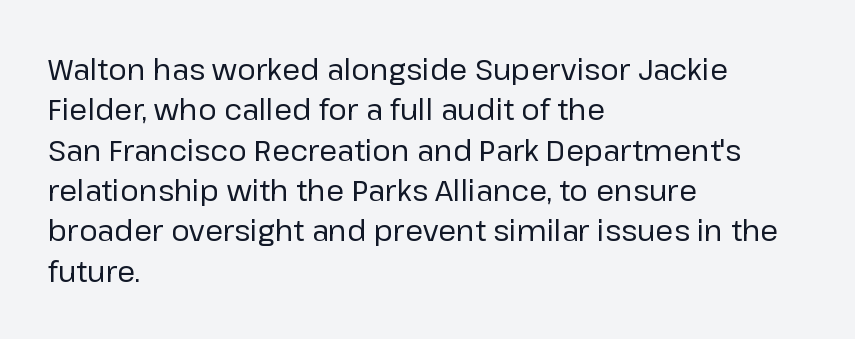
{"serif": "no", "italic": "no", "bold": "no", "weight": "regular", "width": "normal", "stroke_contrast": "low", "x_height": "medium", "monospaced": "no", "underline": "no", "align": "left", "line_spacing": "normal", "line_spacing_ratio": 1.39, "letter_spacing": "normal", "letter_spacing_em": 0.0, "glyph_px": 29}
